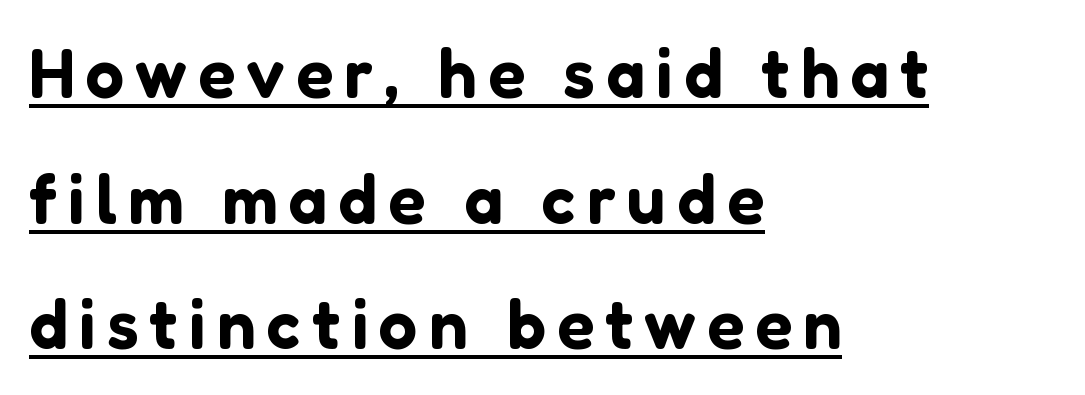
The image shows 69 px sans-serif type, upright; set left-aligned, line spacing 1.82x, underlined; low stroke contrast and a medium x-height.
